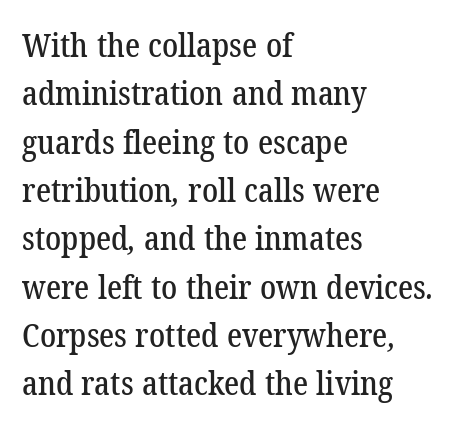
{"serif": "yes", "width": "normal", "stroke_contrast": "low", "x_height": "medium", "monospaced": "no", "underline": "no", "align": "left", "line_spacing": "normal", "line_spacing_ratio": 1.51, "letter_spacing": "normal", "letter_spacing_em": 0.0, "glyph_px": 32}
